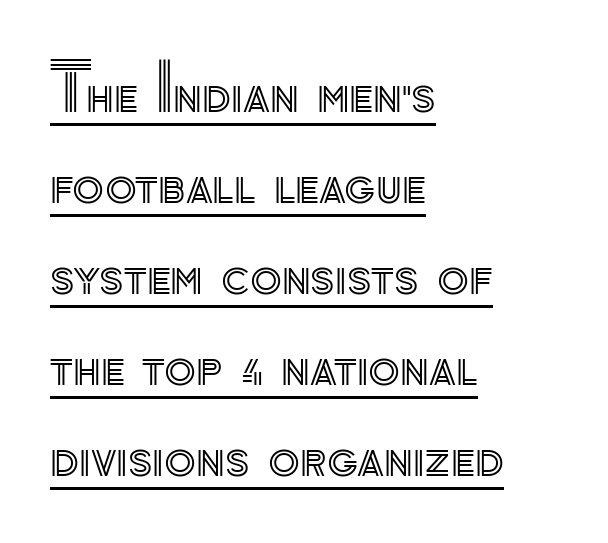
Q: Is the text italic (slanted)? A: No, it is upright.
Q: Is the text underlined? A: Yes.
Q: How is the paragraph aligned? A: Left-aligned.
Q: Is the spacing between letters normal or unusually wide? A: Normal.
Q: Is the spacing between lines tight, normal or loose? A: Normal.
Q: Width (condensed, normal, or wide)? A: Normal.
Q: x-height? A: Small.
Q: Monospaced? A: No.
